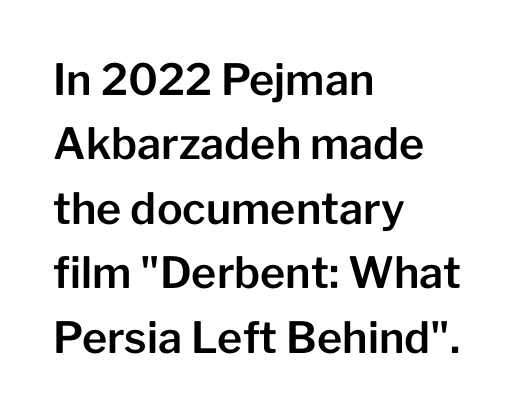
{"serif": "no", "italic": "no", "width": "normal", "stroke_contrast": "low", "x_height": "medium", "monospaced": "no", "underline": "no", "align": "left", "line_spacing": "normal", "line_spacing_ratio": 1.5, "letter_spacing": "normal", "letter_spacing_em": 0.0, "glyph_px": 43}
